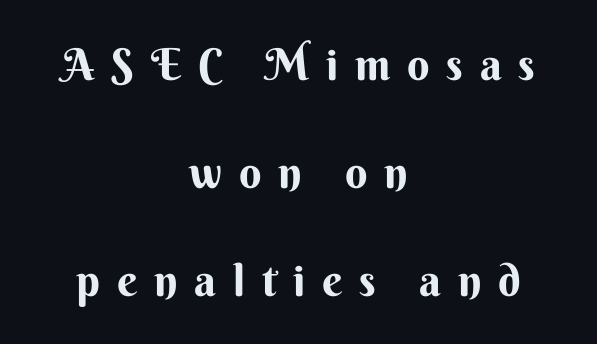
Think of a printed novel: that variable character pitch is what you see here. Substantial extra tracking has been applied to these lines. The space beneath each line is pristine and unruled. Casual observation: everything's sitting right in the middle. The leading is generous, giving the passage an open texture. The typography opts for an upright posture over an oblique one.
